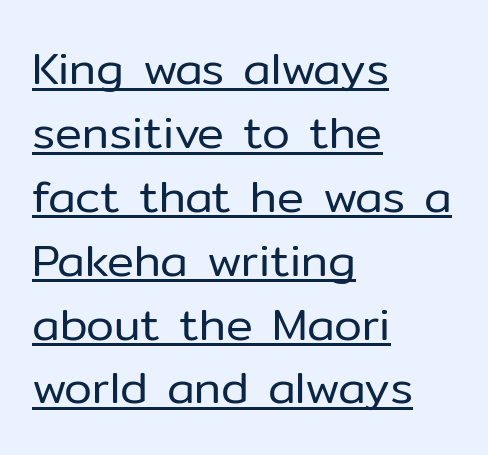
Q: Is the text bold? A: No.
Q: Is the text italic (slanted)? A: No, it is upright.
Q: Is the typeface a serif or a sans-serif typeface? A: Sans-serif.
Q: Is the text underlined? A: Yes.
Q: How is the paragraph aligned? A: Left-aligned.
Q: Is the spacing between letters normal or unusually wide? A: Normal.
Q: Is the spacing between lines tight, normal or loose? A: Normal.
Q: Width (condensed, normal, or wide)? A: Normal.
Q: Stroke contrast? A: Low.
Q: x-height? A: Medium.
Q: Monospaced? A: No.
